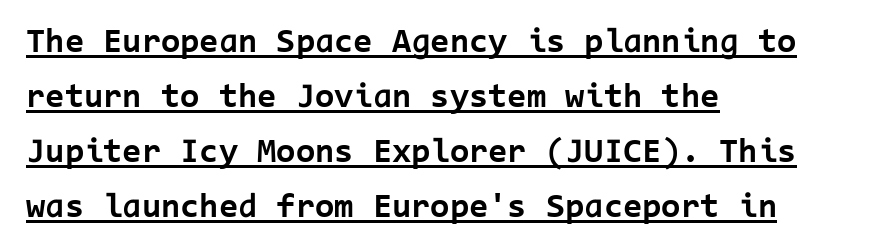
The image shows 35 px bold sans-serif type, upright, monospaced; set left-aligned, normal line spacing (1.57x), normal letter spacing, underlined; low stroke contrast and a medium x-height.
